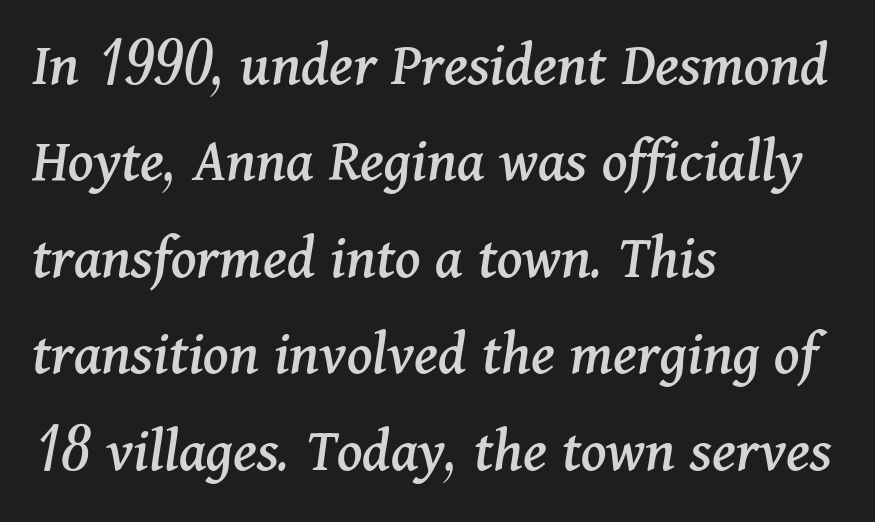
The image shows 63 px serif type, italic (leaning right); set left-aligned, normal line spacing (1.53x), normal letter spacing, not underlined; medium stroke contrast and a medium x-height.
